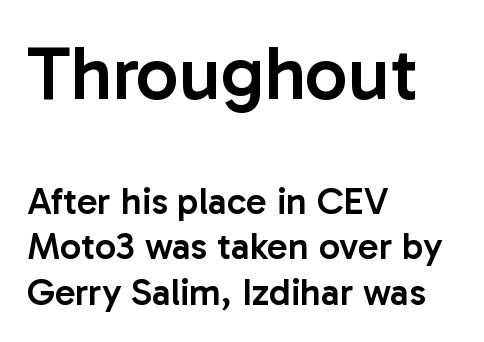
Q: Is the text bold? A: Semi-bold.
Q: Is the text italic (slanted)? A: No, it is upright.
Q: Is the typeface a serif or a sans-serif typeface? A: Sans-serif.
Q: Is the text underlined? A: No.
Q: How is the paragraph aligned? A: Left-aligned.
Q: Is the spacing between letters normal or unusually wide? A: Normal.
Q: Which block of text is set in a larger size, the first (top) or the second (bottom)? A: The first (top) one.
Q: Width (condensed, normal, or wide)? A: Normal.
Q: Stroke contrast? A: Low.
Q: x-height? A: Medium.
Q: Monospaced? A: No.
